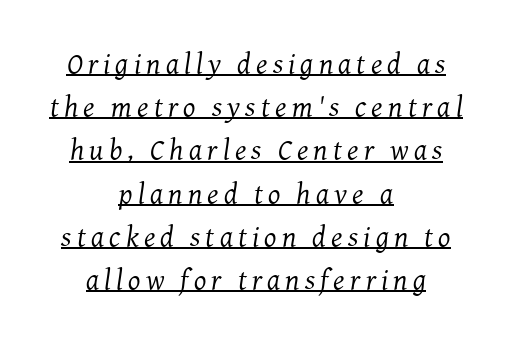
Q: Is the text bold? A: No.
Q: Is the text italic (slanted)? A: Yes, it leans right by about 7 degrees.
Q: Is the typeface a serif or a sans-serif typeface? A: Serif.
Q: Is the text underlined? A: Yes.
Q: How is the paragraph aligned? A: Centered.
Q: Is the spacing between lines tight, normal or loose? A: Normal.
Q: Width (condensed, normal, or wide)? A: Normal.
Q: Stroke contrast? A: Medium.
Q: x-height? A: Medium.
Q: Monospaced? A: No.
